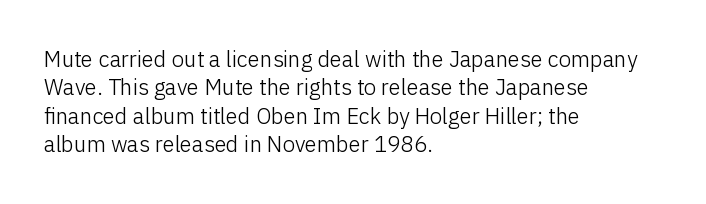
Q: Is the text bold? A: No.
Q: Is the text italic (slanted)? A: No, it is upright.
Q: Is the text underlined? A: No.
Q: How is the paragraph aligned? A: Left-aligned.
Q: Is the spacing between letters normal or unusually wide? A: Normal.
Q: Is the spacing between lines tight, normal or loose? A: Normal.
